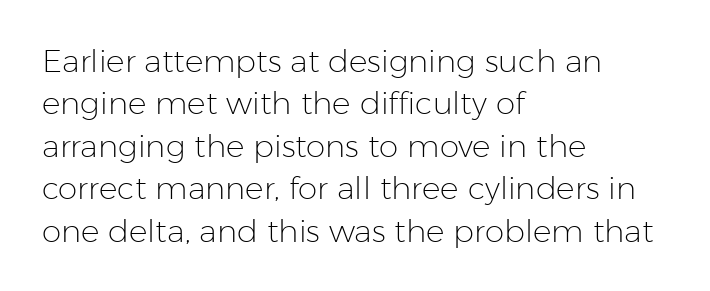
{"serif": "no", "italic": "no", "bold": "no", "weight": "light", "width": "normal", "stroke_contrast": "low", "x_height": "medium", "monospaced": "no", "underline": "no", "align": "left", "line_spacing": "normal", "line_spacing_ratio": 1.37, "letter_spacing": "normal", "letter_spacing_em": 0.0, "glyph_px": 31}
